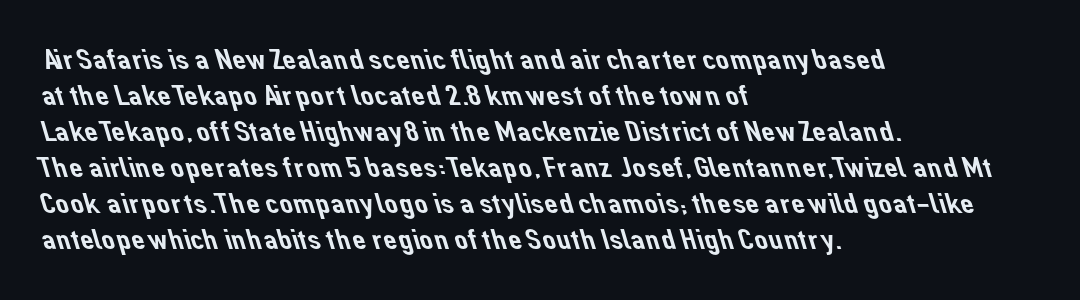
The image shows 30 px sans-serif type; set left-aligned, line spacing 1.2x, normal letter spacing, not underlined; low stroke contrast and a medium x-height.
